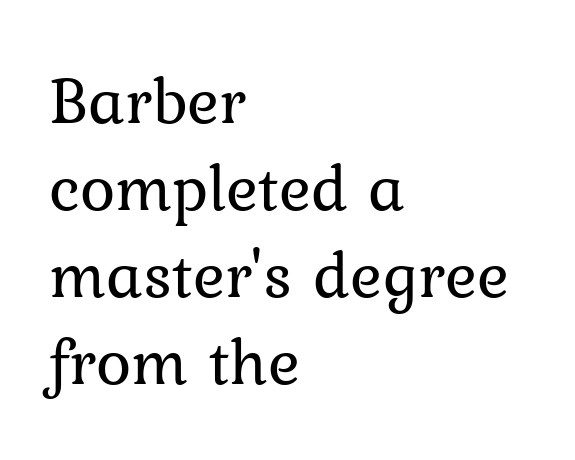
Q: Is the text bold? A: No.
Q: Is the text italic (slanted)? A: No, it is upright.
Q: Is the typeface a serif or a sans-serif typeface? A: Serif.
Q: Is the text underlined? A: No.
Q: How is the paragraph aligned? A: Left-aligned.
Q: Is the spacing between letters normal or unusually wide? A: Normal.
Q: Is the spacing between lines tight, normal or loose? A: Normal.
Q: Width (condensed, normal, or wide)? A: Normal.
Q: Stroke contrast? A: Low.
Q: x-height? A: Medium.
Q: Monospaced? A: No.
